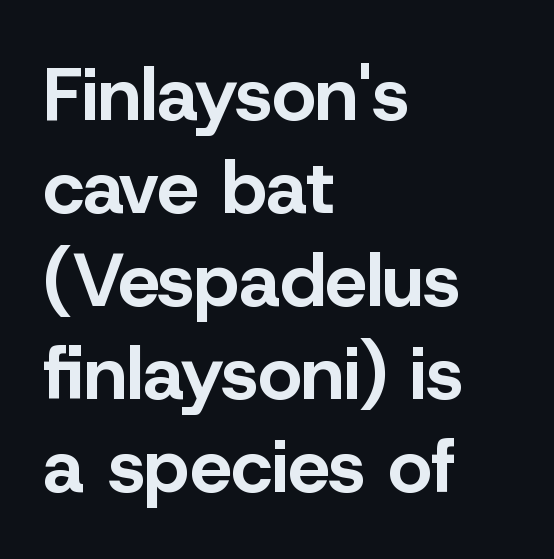
The image shows 75 px bold sans-serif type, upright; set left-aligned, line spacing 1.24x, normal letter spacing, not underlined; low stroke contrast and a medium x-height.
